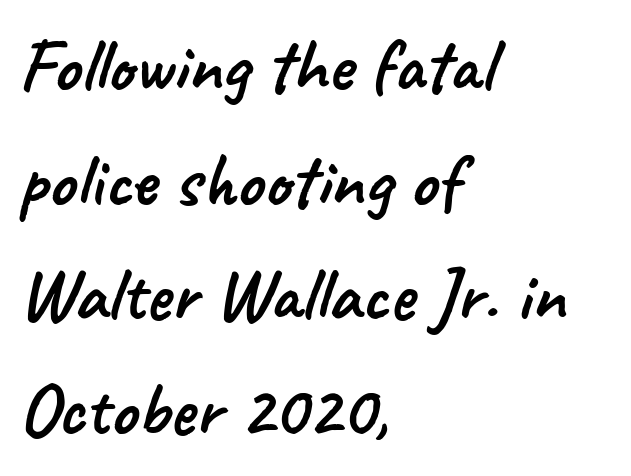
Q: Is the typeface a serif or a sans-serif typeface? A: Sans-serif.
Q: Is the text underlined? A: No.
Q: How is the paragraph aligned? A: Left-aligned.
Q: Is the spacing between letters normal or unusually wide? A: Normal.
Q: Is the spacing between lines tight, normal or loose? A: Normal.
Q: Width (condensed, normal, or wide)? A: Normal.
Q: Stroke contrast? A: Low.
Q: x-height? A: Small.
Q: Monospaced? A: No.
